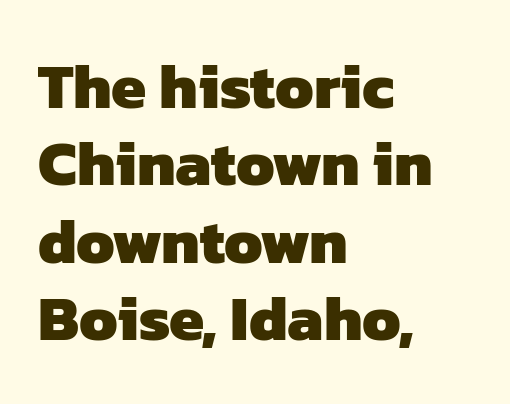
{"serif": "no", "bold": "yes", "weight": "heavy", "width": "normal", "stroke_contrast": "low", "x_height": "medium", "monospaced": "no", "underline": "no", "align": "left", "line_spacing_ratio": 1.23, "letter_spacing": "normal", "letter_spacing_em": 0.0, "glyph_px": 63}
